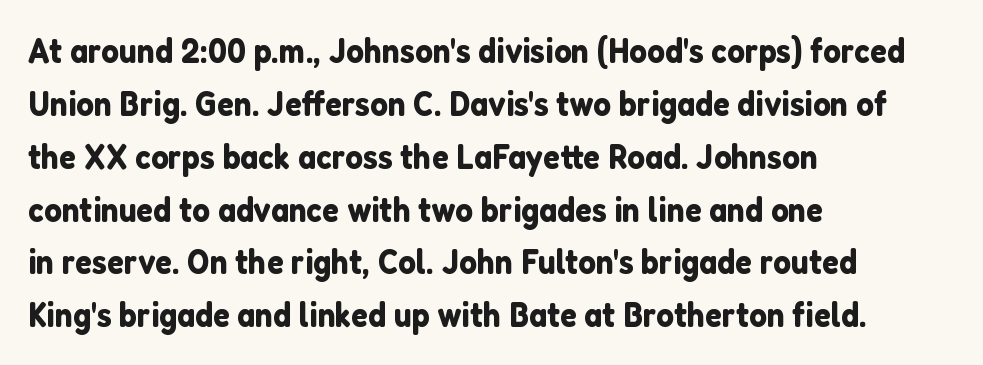
Q: Is the text italic (slanted)? A: No, it is upright.
Q: Is the typeface a serif or a sans-serif typeface? A: Sans-serif.
Q: Is the text underlined? A: No.
Q: How is the paragraph aligned? A: Left-aligned.
Q: Is the spacing between letters normal or unusually wide? A: Normal.
Q: Is the spacing between lines tight, normal or loose? A: Normal.
Q: Width (condensed, normal, or wide)? A: Normal.
Q: Stroke contrast? A: Low.
Q: x-height? A: Medium.
Q: Monospaced? A: No.
